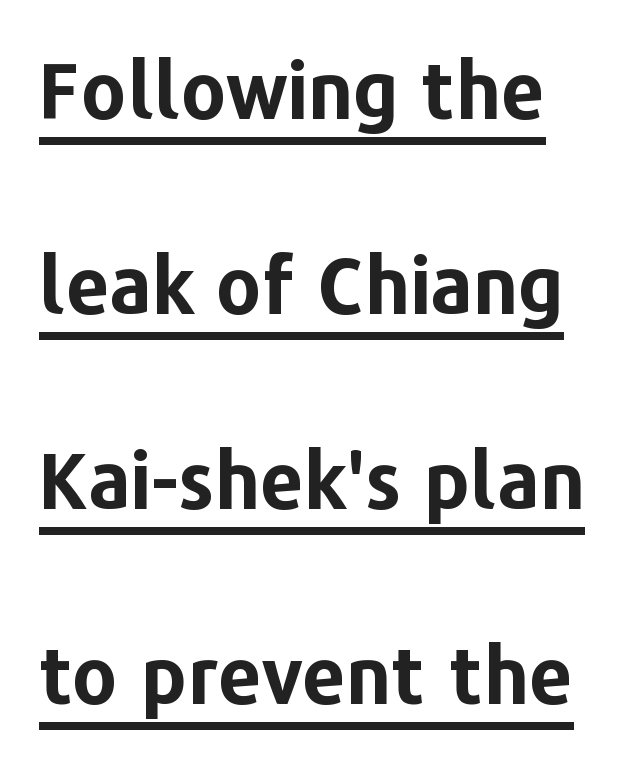
{"serif": "no", "italic": "no", "bold": "yes", "weight": "bold", "width": "normal", "stroke_contrast": "low", "x_height": "medium", "monospaced": "no", "underline": "yes", "line_spacing": "loose", "line_spacing_ratio": 2.5, "letter_spacing": "normal", "letter_spacing_em": 0.0, "glyph_px": 78}
